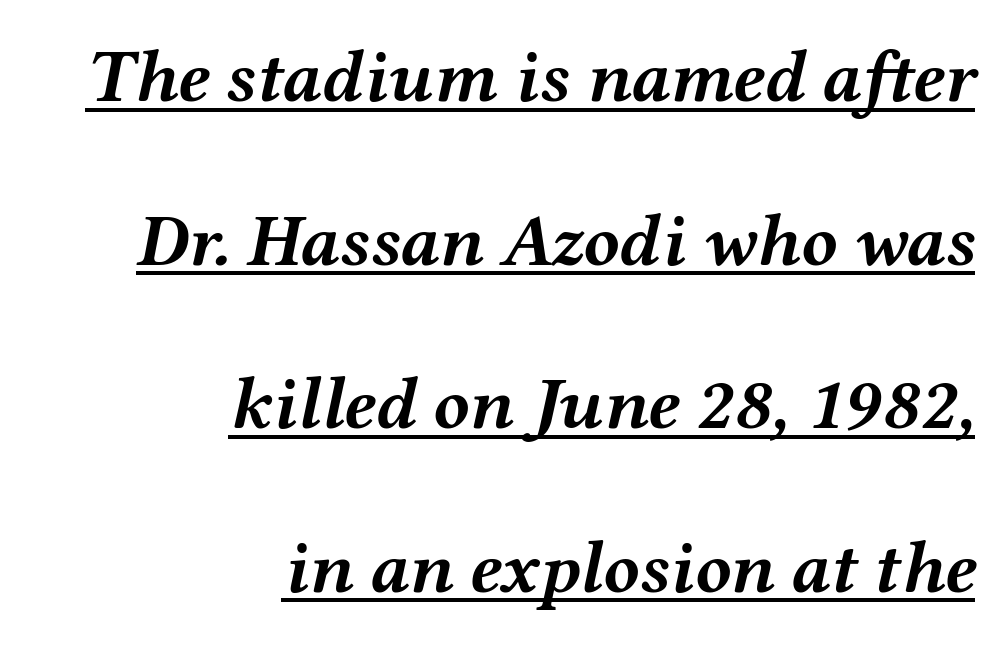
The image shows 74 px semibold, wide type, italic (leaning right); set right-aligned, loose line spacing (2.21x), normal letter spacing, underlined; medium stroke contrast and a medium x-height.
